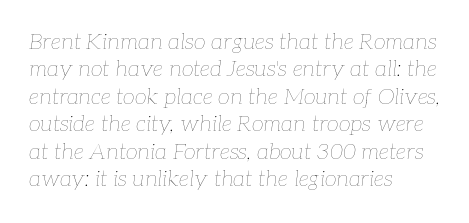
{"italic": "yes", "lean": "right", "slant_degrees": 7, "bold": "no", "underline": "no", "align": "left", "line_spacing": "normal", "line_spacing_ratio": 1.25, "letter_spacing": "normal", "letter_spacing_em": 0.0, "glyph_px": 22}
